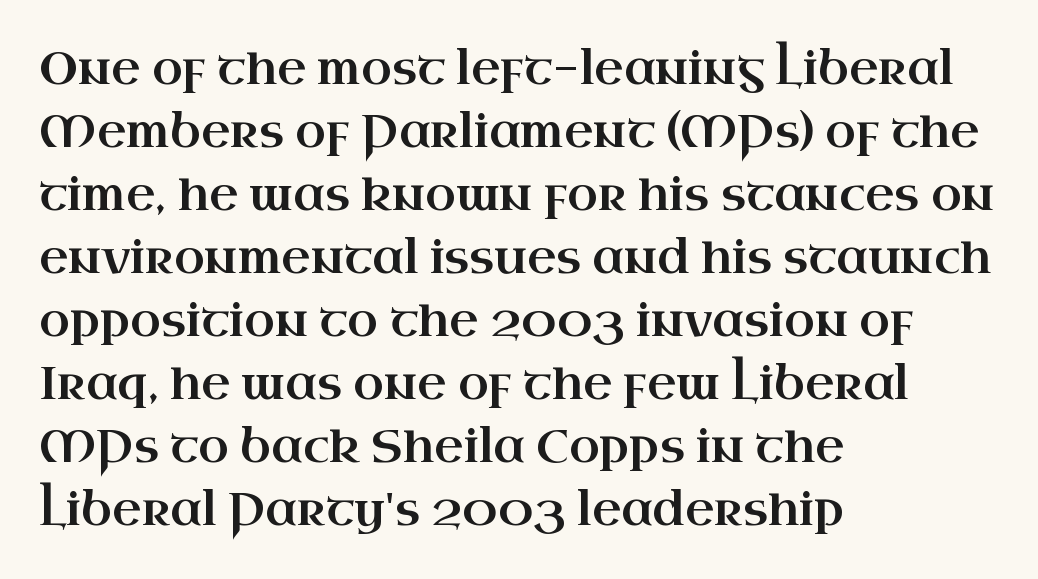
Q: Is the text italic (slanted)? A: No, it is upright.
Q: Is the typeface a serif or a sans-serif typeface? A: Serif.
Q: Is the text underlined? A: No.
Q: How is the paragraph aligned? A: Left-aligned.
Q: Is the spacing between letters normal or unusually wide? A: Normal.
Q: Is the spacing between lines tight, normal or loose? A: Normal.
Q: Width (condensed, normal, or wide)? A: Wide.
Q: Stroke contrast? A: High.
Q: x-height? A: Small.
Q: Monospaced? A: No.
